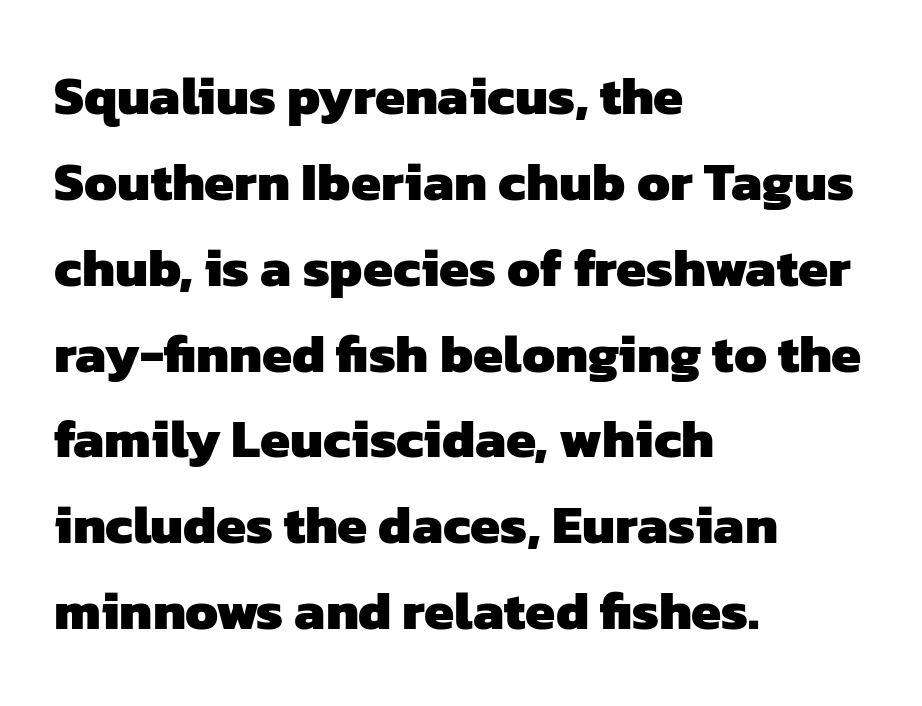
{"serif": "no", "bold": "yes", "weight": "heavy", "width": "normal", "stroke_contrast": "low", "x_height": "medium", "monospaced": "no", "underline": "no", "align": "left", "line_spacing": "normal", "line_spacing_ratio": 1.59, "letter_spacing": "normal", "letter_spacing_em": 0.0, "glyph_px": 54}
